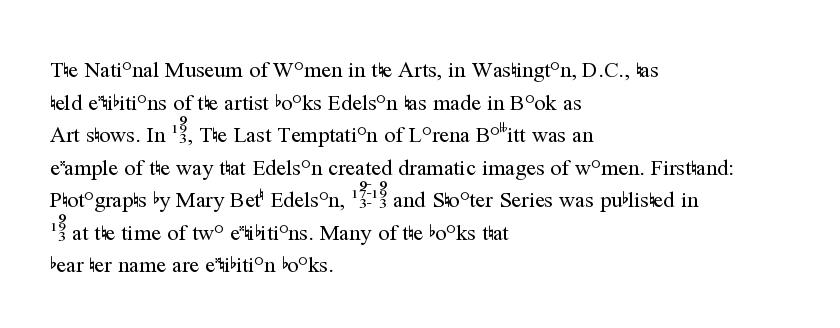
Q: Is the text bold? A: No.
Q: Is the text italic (slanted)? A: No, it is upright.
Q: Is the text underlined? A: No.
Q: How is the paragraph aligned? A: Left-aligned.
Q: Is the spacing between letters normal or unusually wide? A: Normal.
Q: Is the spacing between lines tight, normal or loose? A: Normal.
